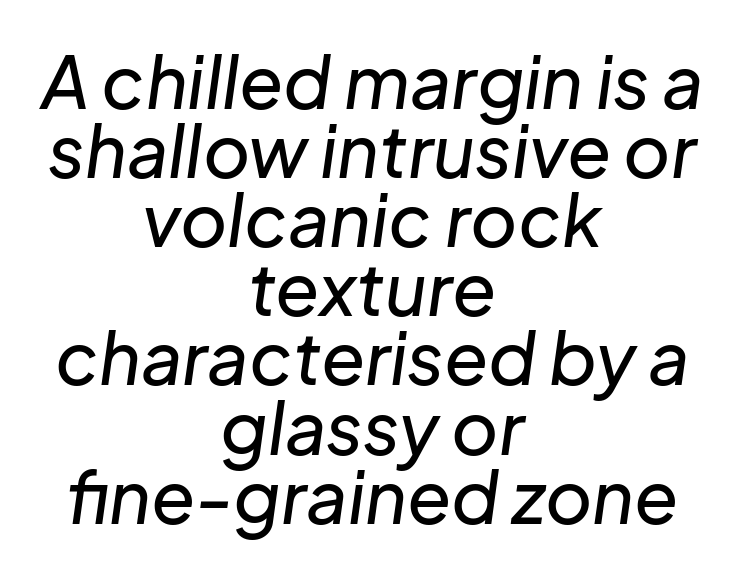
The image shows 72 px text type, italic (leaning right); set centered, tight line spacing (0.96x), normal letter spacing, not underlined; low stroke contrast and a medium x-height.
